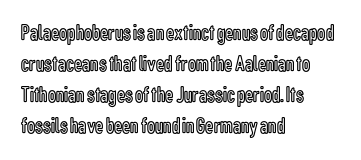
The image shows 23 px text type, upright; set left-aligned, normal line spacing (1.35x), normal letter spacing, not underlined.
